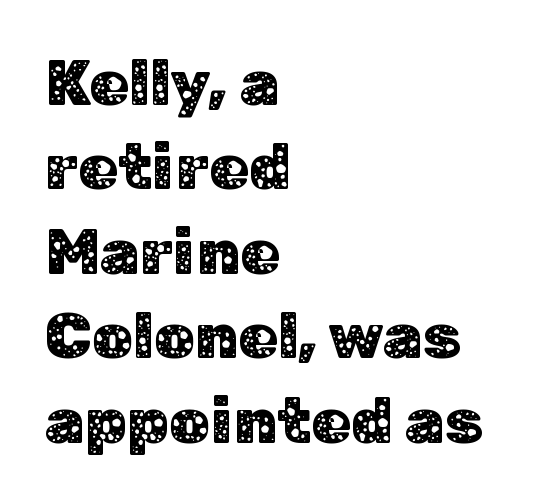
This is the regular roman posture of the typeface. To sum up the face: it is a sans, with no serifs. The gap between lines stays unmarked. Is this a fixed-width face? No — the glyphs have proportional, varying widths. A typesetter would call this zero additional tracking.
